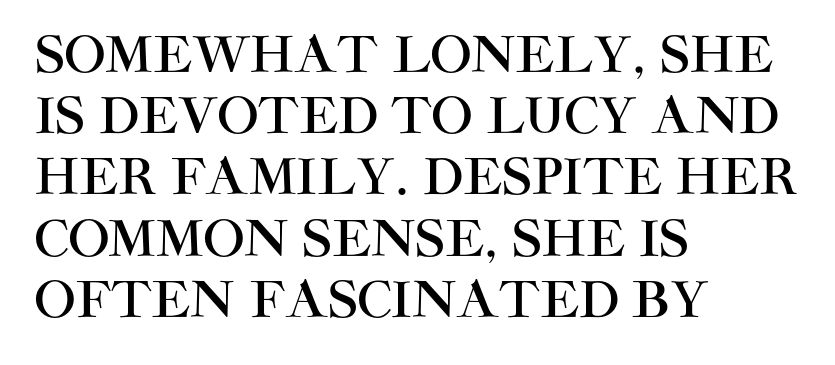
{"serif": "no", "italic": "no", "width": "normal", "stroke_contrast": "high", "x_height": "large", "monospaced": "no", "underline": "no", "align": "left", "line_spacing": "normal", "line_spacing_ratio": 1.25, "letter_spacing": "normal", "letter_spacing_em": 0.0, "glyph_px": 49}
